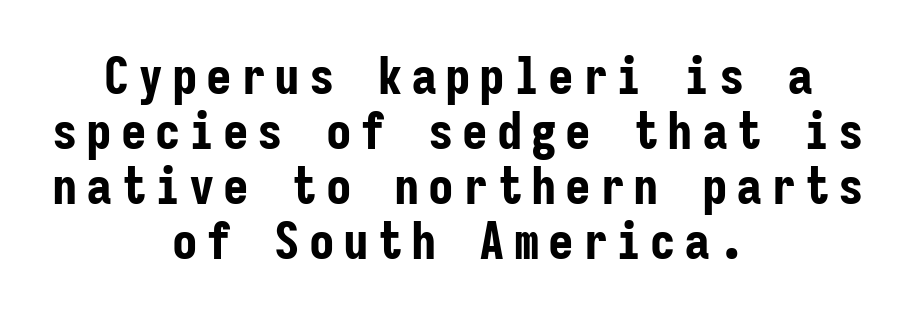
The image shows 51 px bold, condensed sans-serif type, upright, monospaced; set centered, tight line spacing (1.08x), not underlined; low stroke contrast and a medium x-height.
